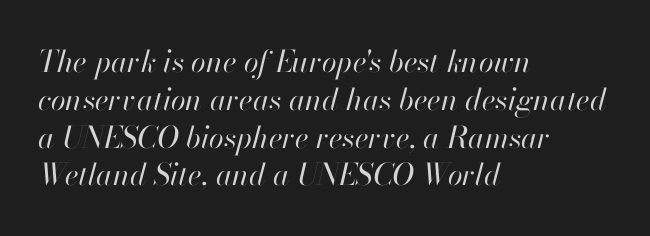
The gaps between neighbouring characters are ordinary and unremarkable. In terms of posture, this sample is oblique. The rendering anchors every line to the left-hand side. Is this a heavy cut? Hardly; it is regular or lighter. Has an underline been added? It has not. Varying glyph widths throughout — classic text-font behaviour.
